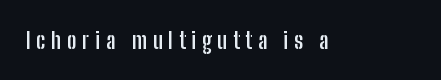
Q: Is the text bold? A: Yes.
Q: Is the text italic (slanted)? A: No, it is upright.
Q: Is the text underlined? A: No.
Q: Is the spacing between letters normal or unusually wide? A: Unusually wide.
